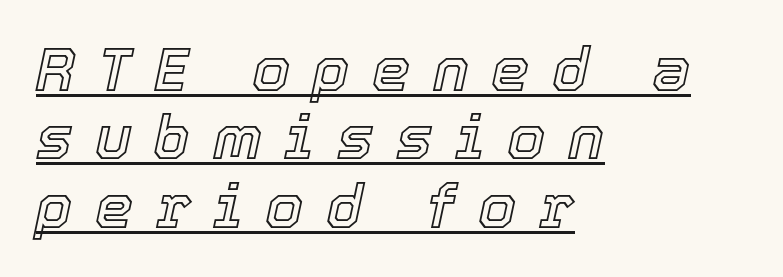
{"italic": "yes", "lean": "right", "slant_degrees": 12, "width": "normal", "x_height": "medium", "monospaced": "no", "underline": "yes", "align": "left", "line_spacing": "tight", "line_spacing_ratio": 1.12, "letter_spacing": "wide", "letter_spacing_em": 0.37, "glyph_px": 61}
